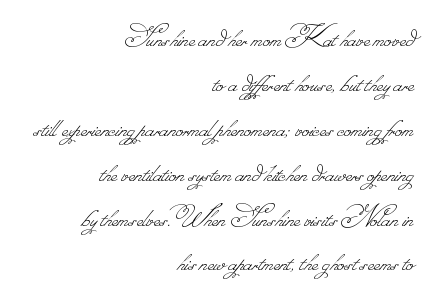
Successive baselines arrive at the customary interval. This rendering features lettering with no underline. The typesetter chose a ragged-left arrangement here. Caption: standard tracking, unaltered.
